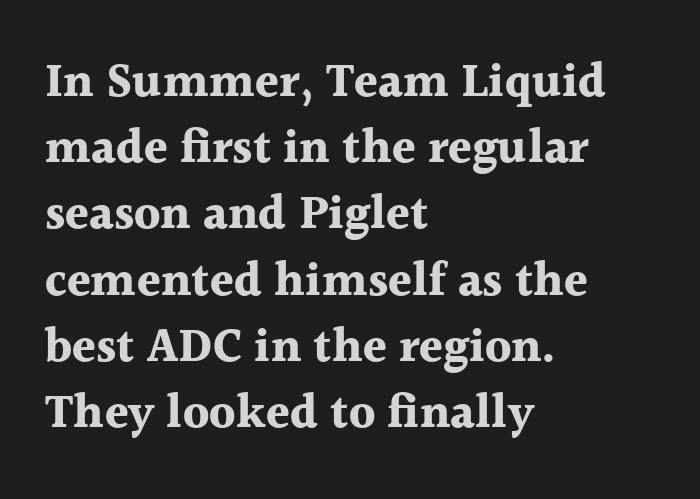
The image shows 48 px bold serif type, upright; set left-aligned, normal line spacing (1.38x), normal letter spacing, not underlined; a medium x-height.
